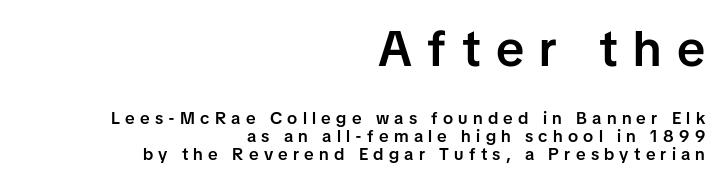
Q: Is the text bold? A: Semi-bold.
Q: Is the text italic (slanted)? A: No, it is upright.
Q: Is the typeface a serif or a sans-serif typeface? A: Sans-serif.
Q: Is the text underlined? A: No.
Q: How is the paragraph aligned? A: Right-aligned.
Q: Is the spacing between letters normal or unusually wide? A: Unusually wide.
Q: Is the spacing between lines tight, normal or loose? A: Tight.
Q: Which block of text is set in a larger size, the first (top) or the second (bottom)? A: The first (top) one.
Q: Width (condensed, normal, or wide)? A: Normal.
Q: Stroke contrast? A: Low.
Q: x-height? A: Medium.
Q: Monospaced? A: No.
